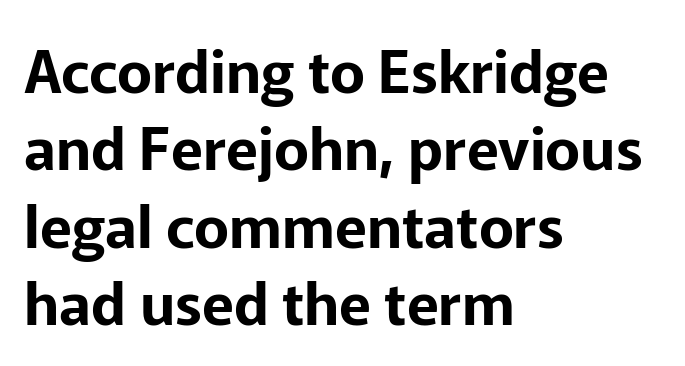
{"serif": "no", "italic": "no", "width": "normal", "stroke_contrast": "low", "x_height": "medium", "monospaced": "no", "underline": "no", "align": "left", "line_spacing": "normal", "line_spacing_ratio": 1.31, "letter_spacing": "normal", "letter_spacing_em": 0.0, "glyph_px": 59}
